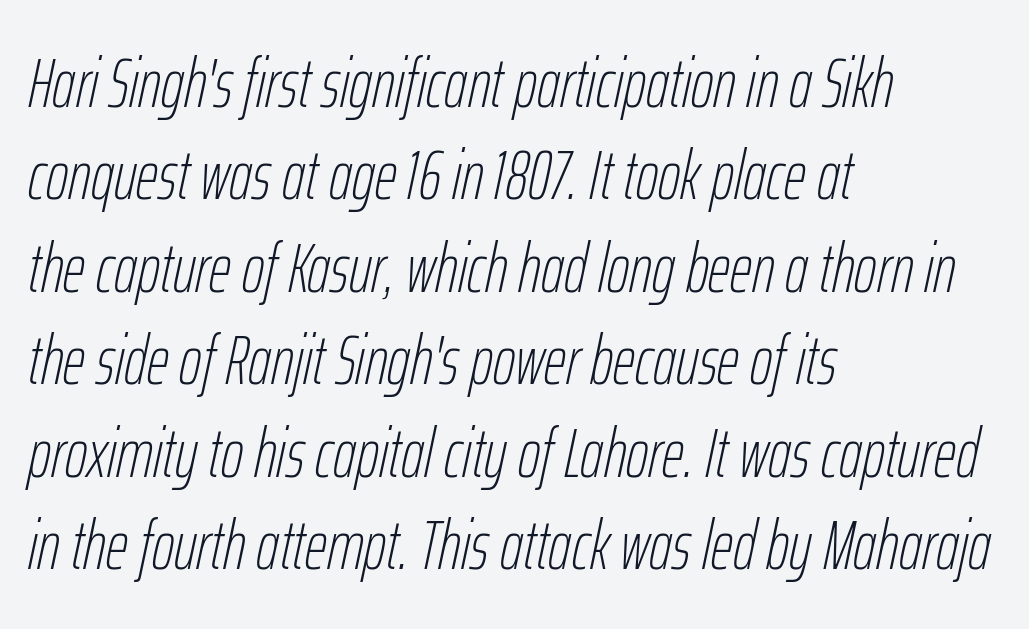
Nobody drew a line under any word here. Here the designer chose a conventional face with non-uniform glyph widths. Is the letter spacing exaggerated? No — it looks like the ordinary default. The rag falls on the right side of this text block. The strokes carry an ordinary text weight at most. The designer left line spacing at the default.
